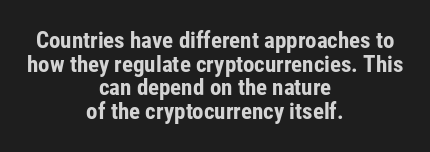
Q: Is the text bold? A: Yes.
Q: Is the text italic (slanted)? A: No, it is upright.
Q: Is the text underlined? A: No.
Q: How is the paragraph aligned? A: Centered.
Q: Is the spacing between letters normal or unusually wide? A: Normal.
Q: Is the spacing between lines tight, normal or loose? A: Tight.
